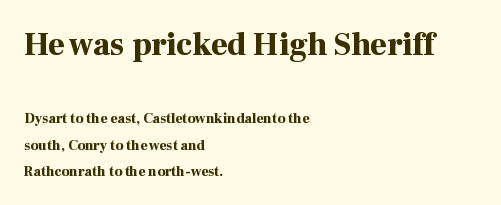
Q: Is the text bold? A: Yes.
Q: Is the text italic (slanted)? A: No, it is upright.
Q: Is the typeface a serif or a sans-serif typeface? A: Serif.
Q: Is the text underlined? A: No.
Q: How is the paragraph aligned? A: Left-aligned.
Q: Is the spacing between letters normal or unusually wide? A: Normal.
Q: Which block of text is set in a larger size, the first (top) or the second (bottom)? A: The first (top) one.
Q: Width (condensed, normal, or wide)? A: Normal.
Q: Stroke contrast? A: High.
Q: x-height? A: Medium.
Q: Monospaced? A: No.
